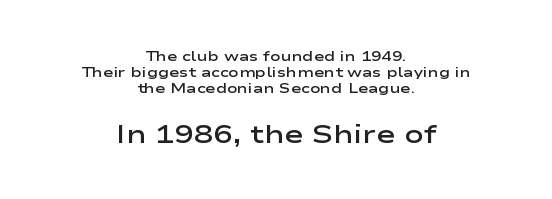
{"italic": "no", "bold": "semi", "underline": "no", "align": "center", "line_spacing_ratio": 1.16, "letter_spacing": "normal", "letter_spacing_em": 0.0, "larger_block": "second", "size_ratio": 1.86, "glyph_px": 26}
